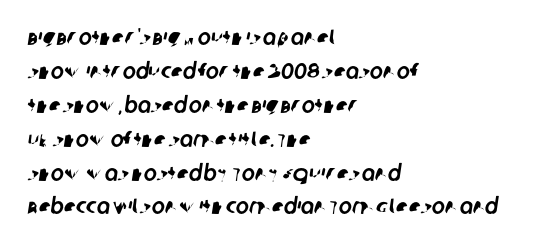
Q: Is the text underlined? A: No.
Q: How is the paragraph aligned? A: Left-aligned.
Q: Is the spacing between letters normal or unusually wide? A: Normal.
Q: Is the spacing between lines tight, normal or loose? A: Normal.
